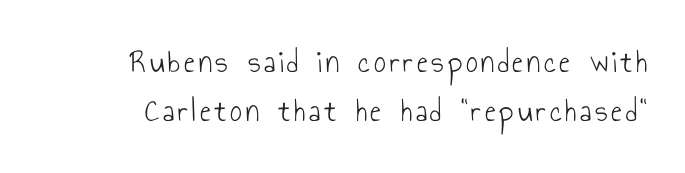
{"serif": "no", "italic": "no", "bold": "no", "weight": "light", "width": "condensed", "stroke_contrast": "low", "x_height": "small", "monospaced": "no", "underline": "no", "align": "right", "line_spacing": "normal", "line_spacing_ratio": 1.48, "glyph_px": 33}
